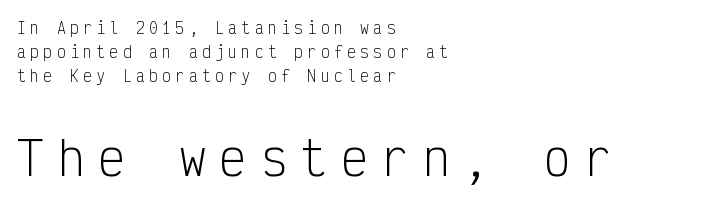
The image shows 46 px light, condensed sans-serif type, upright, monospaced; set left-aligned, normal line spacing (1.59x), unusually wide letter spacing (+0.28 em), not underlined; the second (bottom) block is 3.07x larger; low stroke contrast and a medium x-height.
